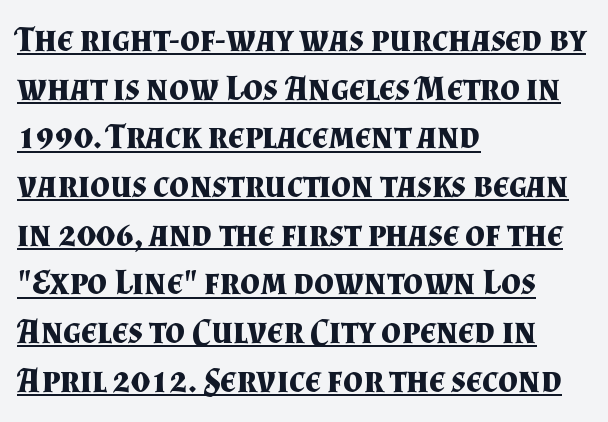
{"serif": "yes", "italic": "no", "bold": "yes", "weight": "bold", "width": "normal", "stroke_contrast": "medium", "x_height": "small", "monospaced": "no", "underline": "yes", "align": "left", "line_spacing": "normal", "line_spacing_ratio": 1.39, "letter_spacing": "normal", "letter_spacing_em": 0.0, "glyph_px": 35}
